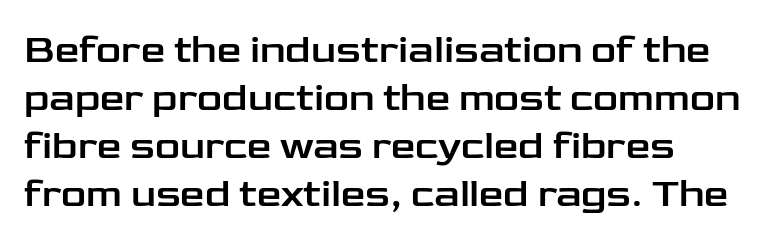
The font's upright variant was chosen for this text. A sans-serif font was chosen for this passage. Each word holds together tightly as a unit, with standard inter-letter gaps. Rule under the text: the space is simply empty. Is this a fixed-width face? No — the glyphs have proportional, varying widths.
